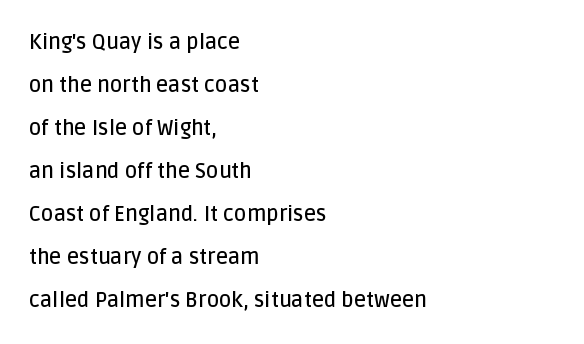
Q: Is the text bold? A: Semi-bold.
Q: Is the text italic (slanted)? A: No, it is upright.
Q: Is the text underlined? A: No.
Q: How is the paragraph aligned? A: Left-aligned.
Q: Is the spacing between letters normal or unusually wide? A: Normal.
Q: Is the spacing between lines tight, normal or loose? A: Loose.
